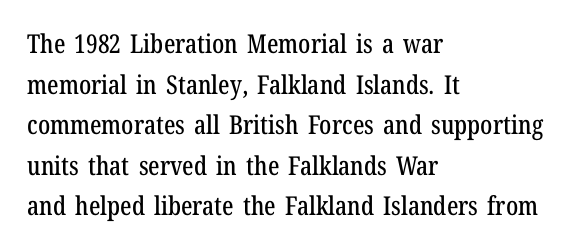
{"italic": "no", "underline": "no", "align": "left", "line_spacing": "normal", "line_spacing_ratio": 1.56, "letter_spacing": "normal", "letter_spacing_em": 0.0, "glyph_px": 26}
